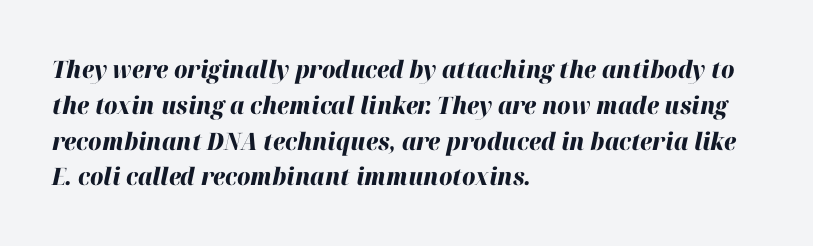
Q: Is the text bold? A: Yes.
Q: Is the text italic (slanted)? A: Yes, it leans right by about 12 degrees.
Q: Is the text underlined? A: No.
Q: How is the paragraph aligned? A: Left-aligned.
Q: Is the spacing between letters normal or unusually wide? A: Normal.
Q: Is the spacing between lines tight, normal or loose? A: Normal.
